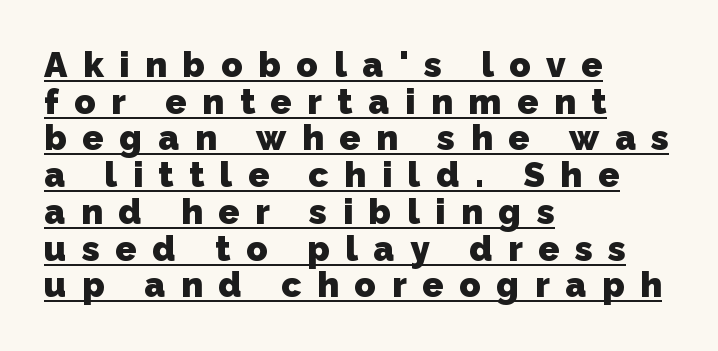
Q: Is the text bold? A: Yes.
Q: Is the typeface a serif or a sans-serif typeface? A: Sans-serif.
Q: Is the text underlined? A: Yes.
Q: How is the paragraph aligned? A: Left-aligned.
Q: Is the spacing between letters normal or unusually wide? A: Unusually wide.
Q: Is the spacing between lines tight, normal or loose? A: Tight.
Q: Width (condensed, normal, or wide)? A: Normal.
Q: Stroke contrast? A: Low.
Q: x-height? A: Medium.
Q: Monospaced? A: No.
